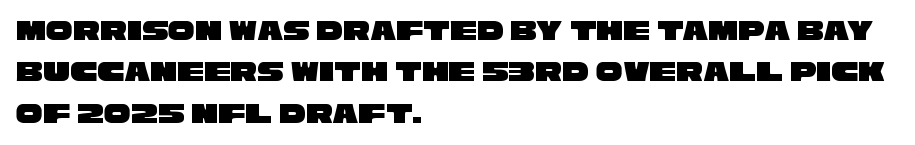
The image shows 30 px wide sans-serif type; set left-aligned, normal line spacing (1.38x), normal letter spacing, not underlined; low stroke contrast and a large x-height.
